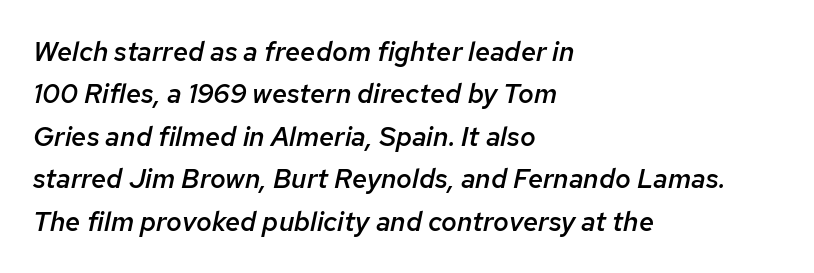
The image shows 27 px text type, italic (leaning right); set left-aligned, normal line spacing (1.57x), normal letter spacing, not underlined.
